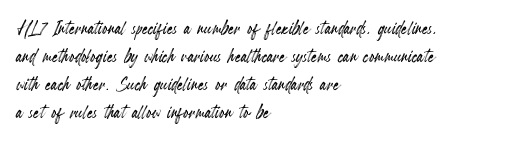
Q: Is the text italic (slanted)? A: Yes.
Q: Is the text underlined? A: No.
Q: How is the paragraph aligned? A: Left-aligned.
Q: Is the spacing between letters normal or unusually wide? A: Normal.
